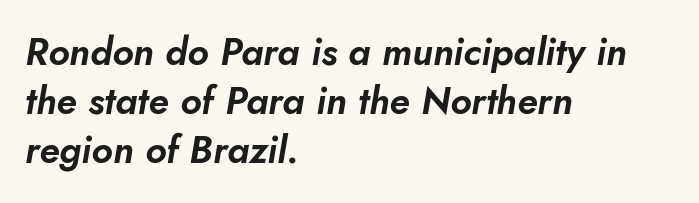
Q: Is the text italic (slanted)? A: Yes, it leans right by about 10 degrees.
Q: Is the text underlined? A: No.
Q: How is the paragraph aligned? A: Left-aligned.
Q: Is the spacing between letters normal or unusually wide? A: Normal.
Q: Is the spacing between lines tight, normal or loose? A: Normal.
Q: Width (condensed, normal, or wide)? A: Normal.
Q: Stroke contrast? A: Low.
Q: x-height? A: Small.
Q: Monospaced? A: No.
